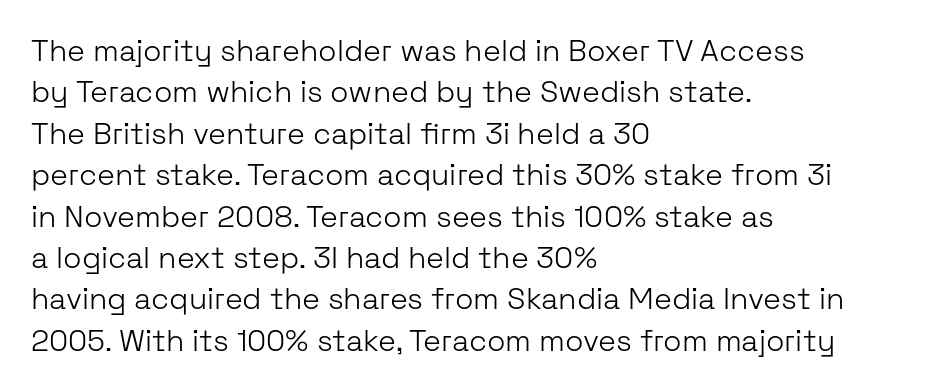
This rendering employs a face without finishing strokes, i.e., a sans-serif. Anything drawn beneath the words? Only blank space. Which margin do the lines hug? The left one — the right edge is uneven. This sample keeps an unexceptional amount of space between lines. Do the characters align in a grid? No, the font is proportional.
